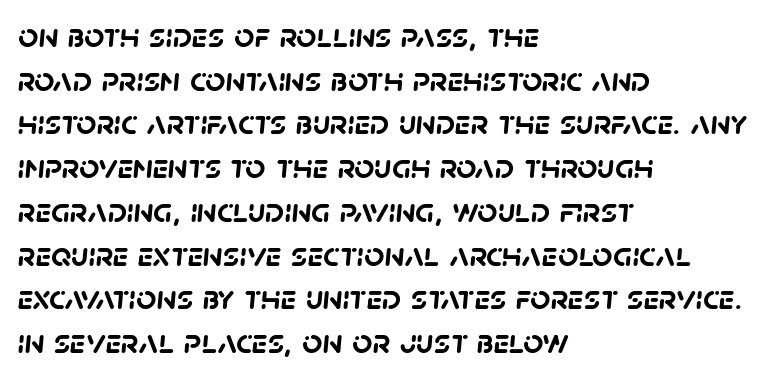
{"serif": "no", "bold": "yes", "weight": "semibold", "width": "normal", "stroke_contrast": "low", "x_height": "large", "monospaced": "no", "underline": "no", "align": "left", "line_spacing": "normal", "line_spacing_ratio": 1.25, "letter_spacing": "normal", "letter_spacing_em": 0.0, "glyph_px": 35}
